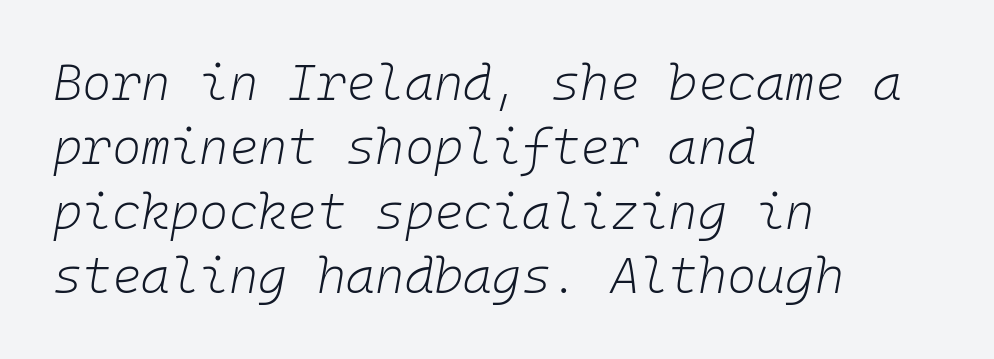
The image shows 50 px light type, italic (leaning right), monospaced; set left-aligned, normal line spacing (1.29x), normal letter spacing, not underlined; low stroke contrast and a medium x-height.
